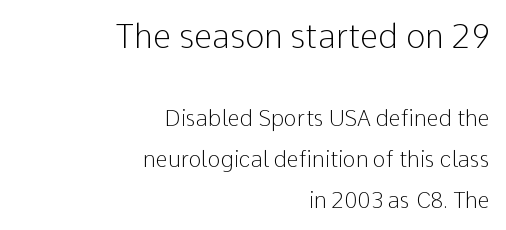
The image shows 33 px light sans-serif type, upright; set right-aligned, line spacing 1.86x, normal letter spacing, not underlined; the first (top) block is 1.5x larger; low stroke contrast and a medium x-height.
